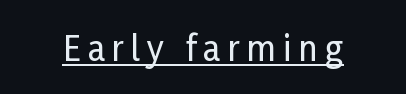
{"serif": "no", "italic": "no", "width": "condensed", "stroke_contrast": "low", "x_height": "medium", "monospaced": "no", "underline": "yes", "letter_spacing": "wide", "letter_spacing_em": 0.2, "glyph_px": 34}
